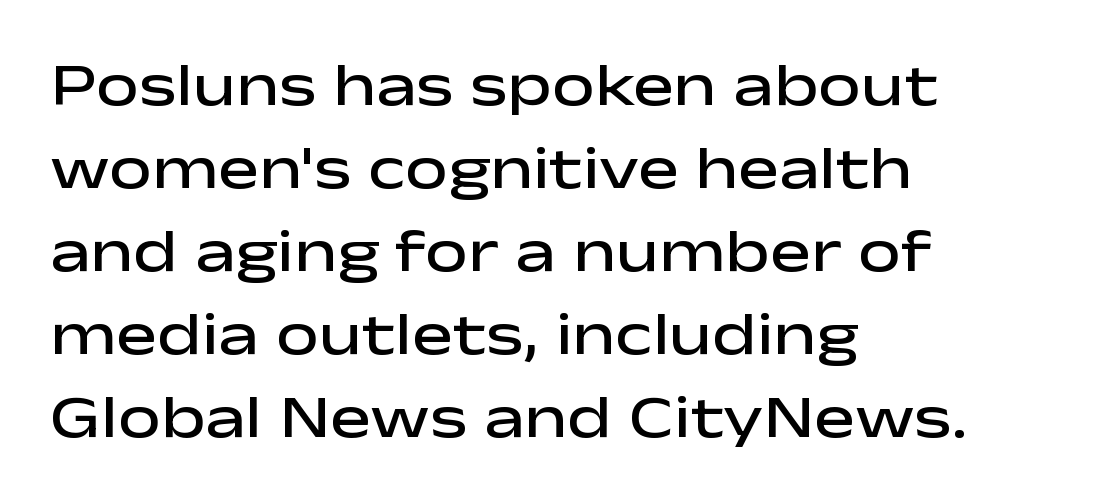
The image shows 61 px semibold, wide sans-serif type, upright; set left-aligned, normal line spacing (1.36x), normal letter spacing, not underlined; low stroke contrast and a medium x-height.
